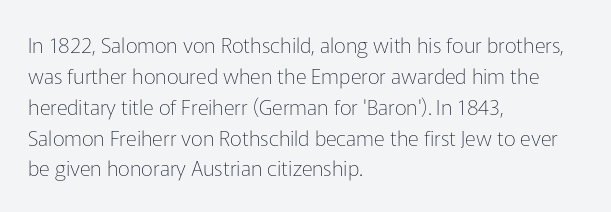
The image shows 21 px text type, upright; set left-aligned, normal line spacing (1.47x), normal letter spacing, not underlined.
